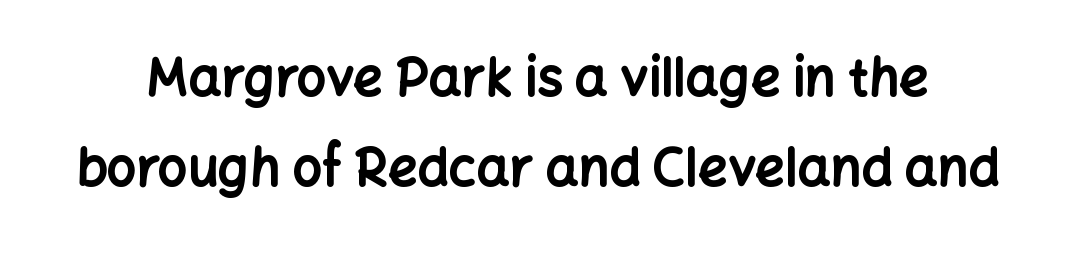
The image shows 52 px bold sans-serif type, upright; set line spacing 1.74x, normal letter spacing, not underlined; low stroke contrast and a medium x-height.
